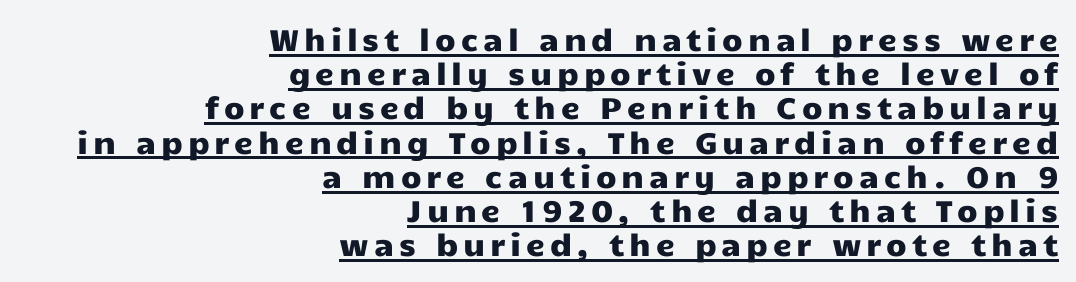
The image shows 30 px wide sans-serif type, upright; set right-aligned, tight line spacing (1.14x), underlined; low stroke contrast and a medium x-height.
